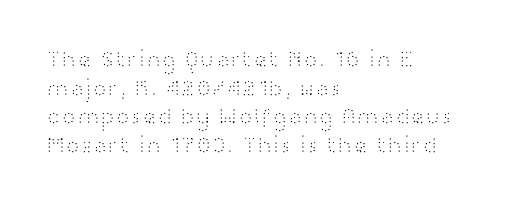
Q: Is the text bold? A: No.
Q: Is the text italic (slanted)? A: No, it is upright.
Q: Is the text underlined? A: No.
Q: How is the paragraph aligned? A: Left-aligned.
Q: Is the spacing between letters normal or unusually wide? A: Normal.
